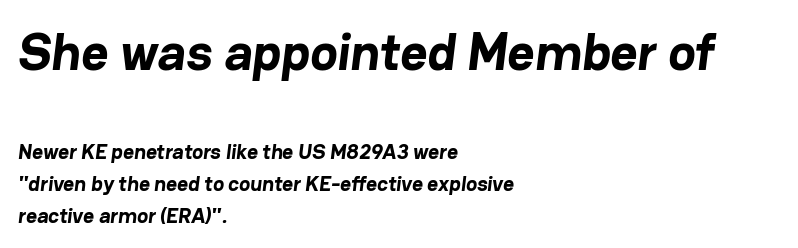
Is the lower block the larger one? No — the upper block carries the bigger type. The lines in this sample share a left origin and differ only in where they stop. The rendering shows plain stroke endings on the letterforms — a sans-serif design. What stands out about the letter spacing? Nothing — it is the standard amount. Regular leading.
